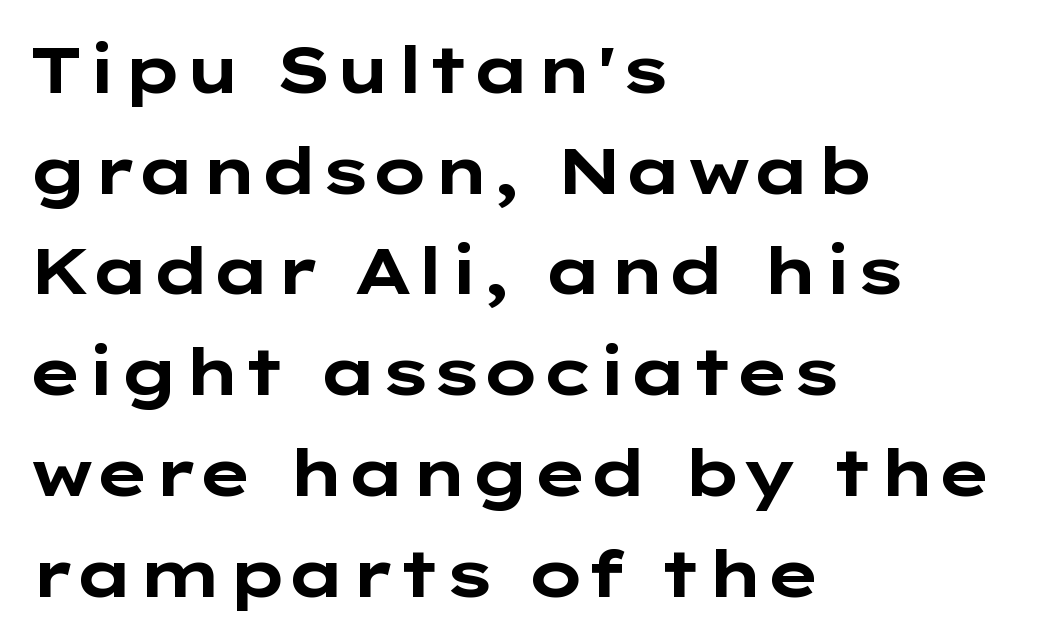
A dark, heavy texture on the line: the type is bold. These lines stack with their left ends in a neat column. Caption: standard tracking, unaltered. This sample keeps an unexceptional amount of space between lines.
